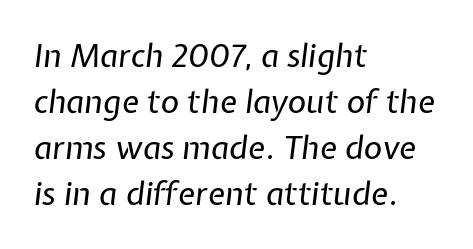
The image shows 32 px regular-weight type, italic (leaning right); set left-aligned, normal line spacing (1.44x), normal letter spacing, not underlined; low stroke contrast and a medium x-height.
